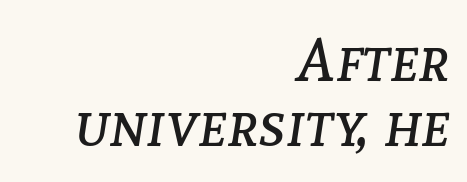
The image shows 61 px regular-weight type, italic (leaning right); set right-aligned, tight line spacing (1.07x), normal letter spacing, not underlined; low stroke contrast and a medium x-height.
